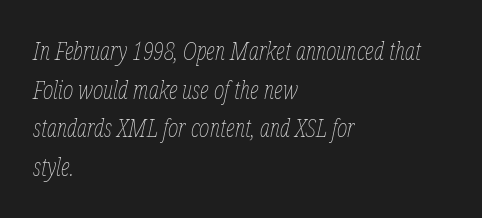
The image shows 25 px text type, italic (leaning right); set left-aligned, normal line spacing (1.55x), normal letter spacing, not underlined.
